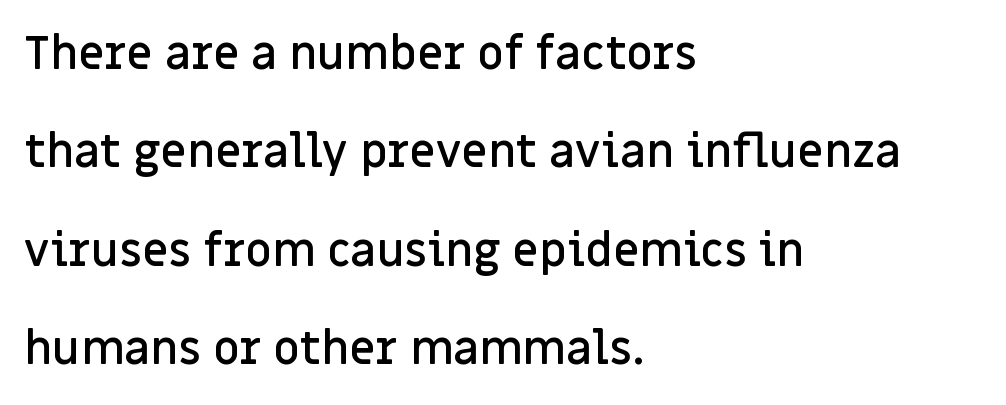
{"serif": "no", "italic": "no", "bold": "semi", "weight": "semibold", "width": "normal", "stroke_contrast": "low", "x_height": "large", "monospaced": "no", "underline": "no", "align": "left", "line_spacing": "loose", "line_spacing_ratio": 2.14, "letter_spacing": "normal", "letter_spacing_em": 0.0, "glyph_px": 46}
